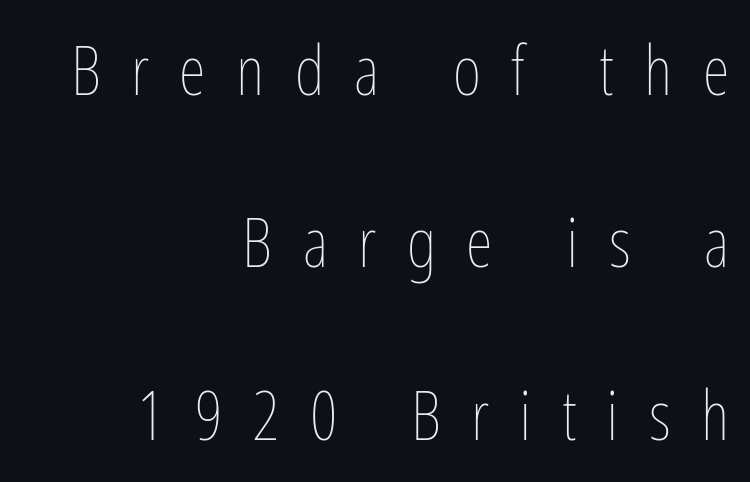
The passage is arranged like a letterhead date or caption credit — flush right. The string is rendered with underlining switched off. The face used here is proportionally spaced, like ordinary book or web type. Loosely led — the rows are spread out. Short note: letters widely spaced.
